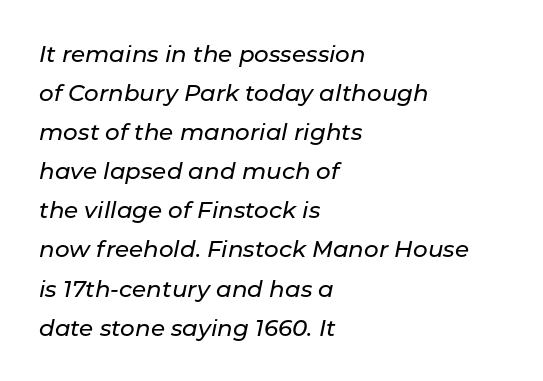
{"italic": "yes", "lean": "right", "slant_degrees": 11, "underline": "no", "align": "left", "line_spacing": "normal", "line_spacing_ratio": 1.7, "letter_spacing": "normal", "letter_spacing_em": 0.0, "glyph_px": 23}
